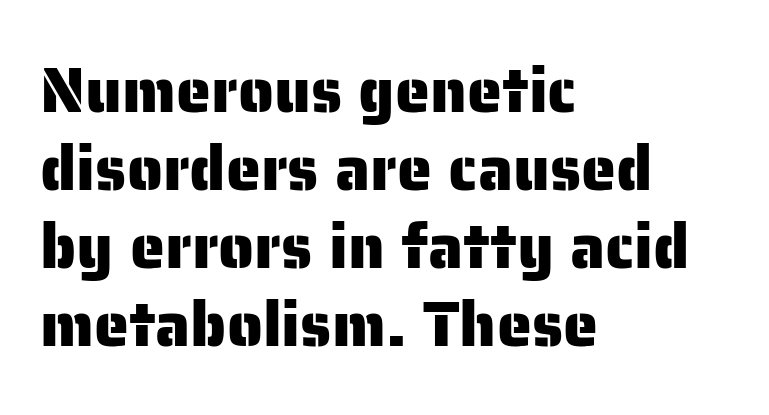
These lines are rendered in a variable-pitch font. The lines in this sample share a left origin and differ only in where they stop. Does the type have serifs? No, each stem ends abruptly. Observe the ordinary spacing: letters are neighbours, not strangers.
